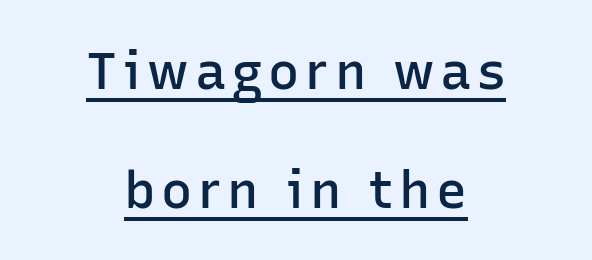
Q: Is the text bold? A: Semi-bold.
Q: Is the text italic (slanted)? A: No, it is upright.
Q: Is the typeface a serif or a sans-serif typeface? A: Sans-serif.
Q: Is the text underlined? A: Yes.
Q: How is the paragraph aligned? A: Centered.
Q: Is the spacing between lines tight, normal or loose? A: Loose.
Q: Width (condensed, normal, or wide)? A: Normal.
Q: Stroke contrast? A: Low.
Q: x-height? A: Medium.
Q: Monospaced? A: No.
